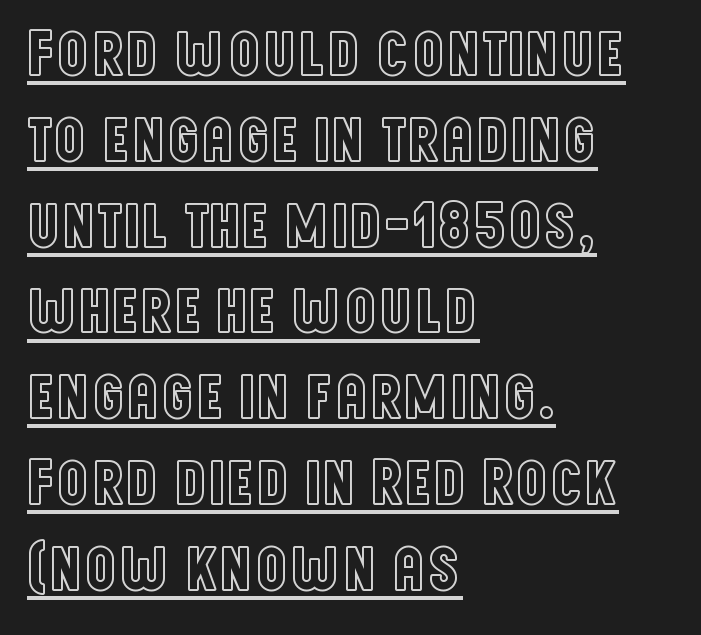
{"italic": "no", "width": "condensed", "x_height": "large", "monospaced": "no", "underline": "yes", "align": "left", "line_spacing": "normal", "line_spacing_ratio": 1.32, "letter_spacing": "normal", "letter_spacing_em": 0.0, "glyph_px": 65}
